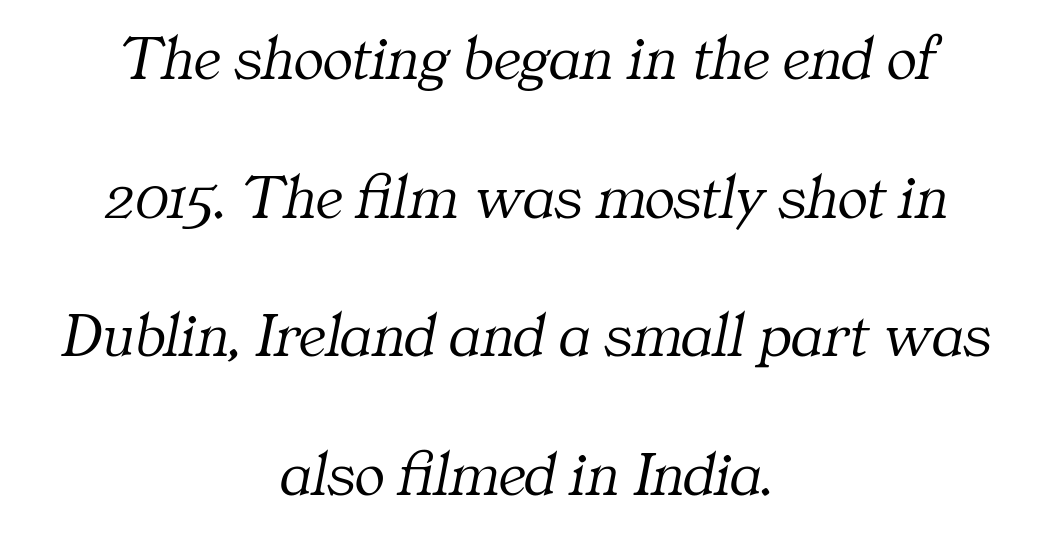
The image shows 63 px light serif type, italic (leaning right); set centered, loose line spacing (2.2x), normal letter spacing, not underlined; medium stroke contrast and a medium x-height.
